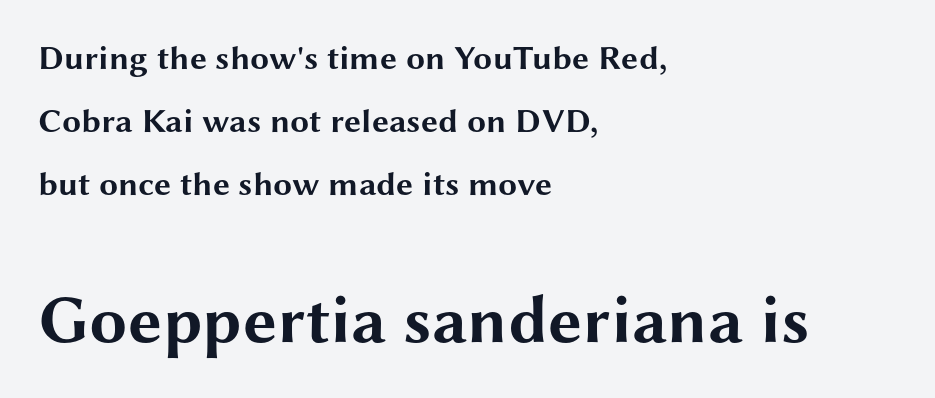
Q: Is the text bold? A: Yes.
Q: Is the text italic (slanted)? A: No, it is upright.
Q: Is the typeface a serif or a sans-serif typeface? A: Sans-serif.
Q: Is the text underlined? A: No.
Q: How is the paragraph aligned? A: Left-aligned.
Q: Is the spacing between letters normal or unusually wide? A: Normal.
Q: Which block of text is set in a larger size, the first (top) or the second (bottom)? A: The second (bottom) one.
Q: Width (condensed, normal, or wide)? A: Wide.
Q: Stroke contrast? A: Medium.
Q: x-height? A: Medium.
Q: Monospaced? A: No.
